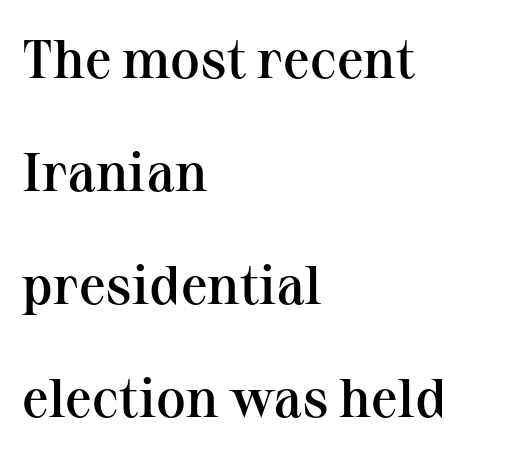
Q: Is the text bold? A: Semi-bold.
Q: Is the text italic (slanted)? A: No, it is upright.
Q: Is the typeface a serif or a sans-serif typeface? A: Serif.
Q: Is the text underlined? A: No.
Q: How is the paragraph aligned? A: Left-aligned.
Q: Is the spacing between letters normal or unusually wide? A: Normal.
Q: Is the spacing between lines tight, normal or loose? A: Loose.
Q: Width (condensed, normal, or wide)? A: Normal.
Q: Stroke contrast? A: Medium.
Q: x-height? A: Medium.
Q: Monospaced? A: No.
